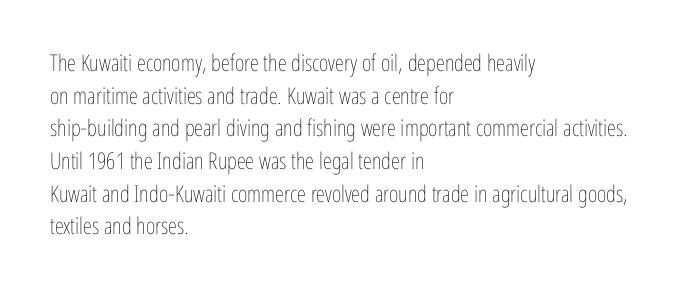
Characters follow at the spacing the type designer built in. The letterforms sit at book weight or below. Rendered with straight, roman letterforms. The rows are spaced the way most documents space them. The strip under each line holds only bare page.
